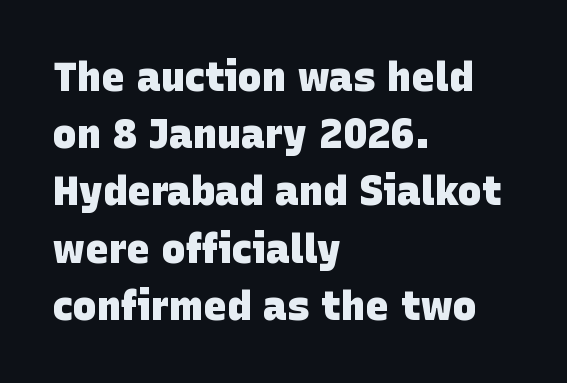
Here the glyphs are tracked normally, forming tight word shapes. Quick note: underline off. Proportional: the letters do not fall into vertical columns. The block of text has a typical density, with ordinary space between rows.
